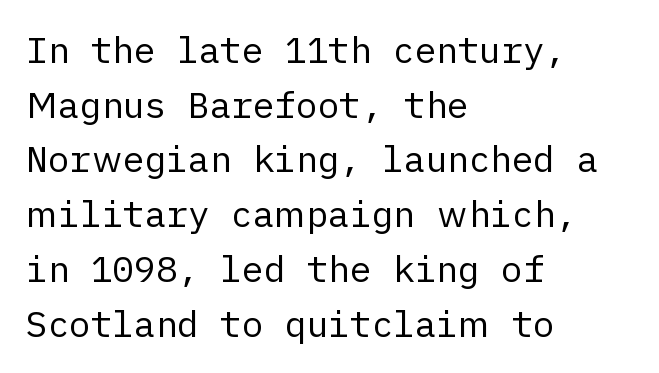
Casual observation: everything's shoved over to the left. Stroke terminals: plain, sans-serif. Plain, unruled lines of type. Each new line begins a customary step beneath the previous one. The letterforms sit shoulder to shoulder at normal distance. Letters have the restrained weight of plain body copy at most.
